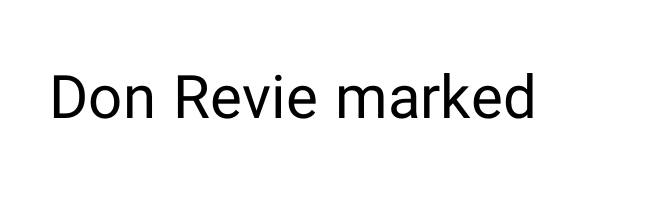
{"serif": "no", "italic": "no", "bold": "no", "weight": "regular", "width": "normal", "stroke_contrast": "low", "x_height": "medium", "monospaced": "no", "underline": "no", "letter_spacing": "normal", "letter_spacing_em": 0.0, "glyph_px": 60}
